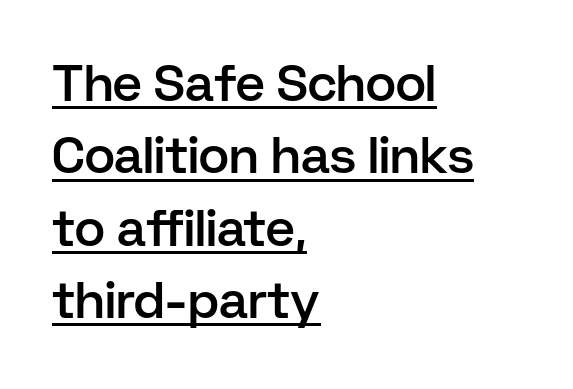
Q: Is the text bold? A: Semi-bold.
Q: Is the text italic (slanted)? A: No, it is upright.
Q: Is the typeface a serif or a sans-serif typeface? A: Sans-serif.
Q: Is the text underlined? A: Yes.
Q: How is the paragraph aligned? A: Left-aligned.
Q: Is the spacing between letters normal or unusually wide? A: Normal.
Q: Is the spacing between lines tight, normal or loose? A: Normal.
Q: Width (condensed, normal, or wide)? A: Normal.
Q: Stroke contrast? A: Low.
Q: x-height? A: Medium.
Q: Monospaced? A: No.
